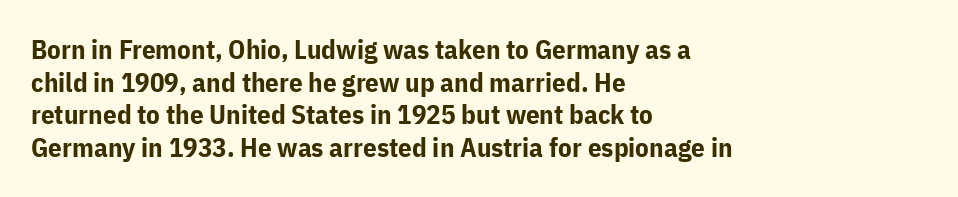
The image shows 27 px bold type, upright; set left-aligned, line spacing 1.21x, normal letter spacing, not underlined.
